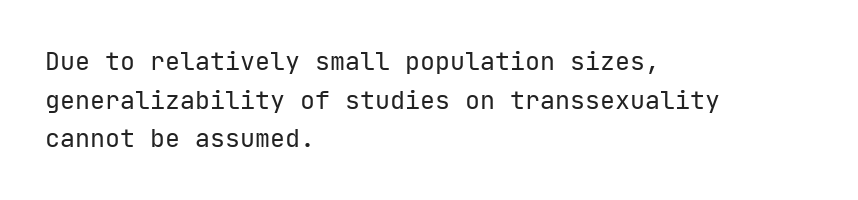
Q: Is the text bold? A: No.
Q: Is the text italic (slanted)? A: No, it is upright.
Q: Is the text underlined? A: No.
Q: How is the paragraph aligned? A: Left-aligned.
Q: Is the spacing between letters normal or unusually wide? A: Normal.
Q: Is the spacing between lines tight, normal or loose? A: Normal.
